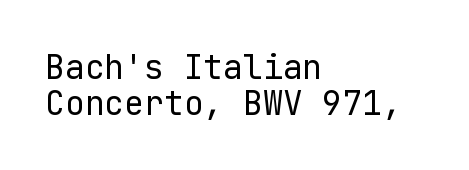
{"serif": "no", "italic": "no", "bold": "no", "weight": "regular", "width": "normal", "stroke_contrast": "low", "x_height": "medium", "underline": "no", "align": "left", "line_spacing": "tight", "line_spacing_ratio": 1.09, "letter_spacing": "normal", "letter_spacing_em": 0.0, "glyph_px": 33}
